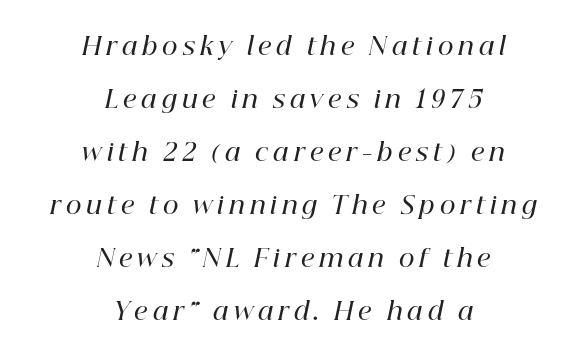
Q: Is the text bold? A: Semi-bold.
Q: Is the text italic (slanted)? A: Yes, it leans right by about 12 degrees.
Q: Is the text underlined? A: No.
Q: How is the paragraph aligned? A: Centered.
Q: Is the spacing between letters normal or unusually wide? A: Unusually wide.
Q: Is the spacing between lines tight, normal or loose? A: Loose.
